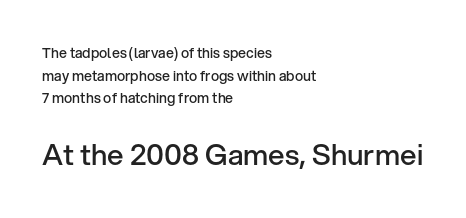
Q: Is the text bold? A: Semi-bold.
Q: Is the text italic (slanted)? A: No, it is upright.
Q: Is the typeface a serif or a sans-serif typeface? A: Sans-serif.
Q: Is the text underlined? A: No.
Q: How is the paragraph aligned? A: Left-aligned.
Q: Is the spacing between letters normal or unusually wide? A: Normal.
Q: Is the spacing between lines tight, normal or loose? A: Normal.
Q: Which block of text is set in a larger size, the first (top) or the second (bottom)? A: The second (bottom) one.
Q: Width (condensed, normal, or wide)? A: Normal.
Q: Stroke contrast? A: Low.
Q: x-height? A: Medium.
Q: Monospaced? A: No.
